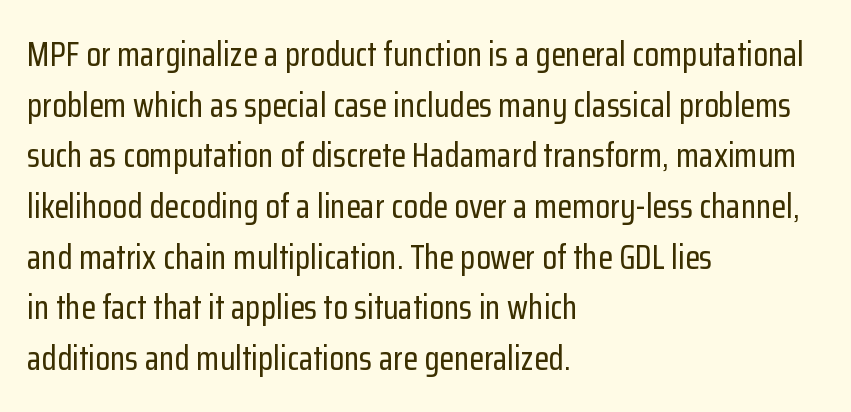
Q: Is the text italic (slanted)? A: No, it is upright.
Q: Is the typeface a serif or a sans-serif typeface? A: Sans-serif.
Q: Is the text underlined? A: No.
Q: How is the paragraph aligned? A: Left-aligned.
Q: Is the spacing between letters normal or unusually wide? A: Normal.
Q: Is the spacing between lines tight, normal or loose? A: Normal.
Q: Width (condensed, normal, or wide)? A: Condensed.
Q: Stroke contrast? A: Low.
Q: x-height? A: Medium.
Q: Monospaced? A: No.
